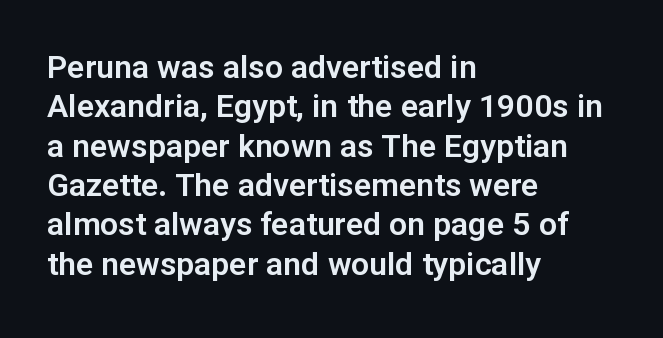
{"serif": "no", "italic": "no", "width": "normal", "stroke_contrast": "low", "x_height": "medium", "monospaced": "no", "underline": "no", "align": "left", "line_spacing_ratio": 1.23, "letter_spacing": "normal", "letter_spacing_em": 0.0, "glyph_px": 32}
